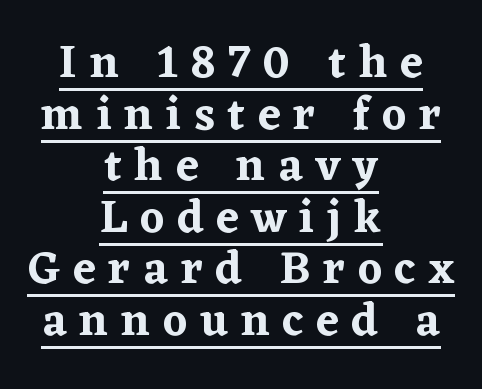
Q: Is the text italic (slanted)? A: No, it is upright.
Q: Is the typeface a serif or a sans-serif typeface? A: Serif.
Q: Is the text underlined? A: Yes.
Q: How is the paragraph aligned? A: Centered.
Q: Is the spacing between letters normal or unusually wide? A: Unusually wide.
Q: Is the spacing between lines tight, normal or loose? A: Tight.
Q: Width (condensed, normal, or wide)? A: Normal.
Q: Stroke contrast? A: Low.
Q: x-height? A: Medium.
Q: Monospaced? A: No.
